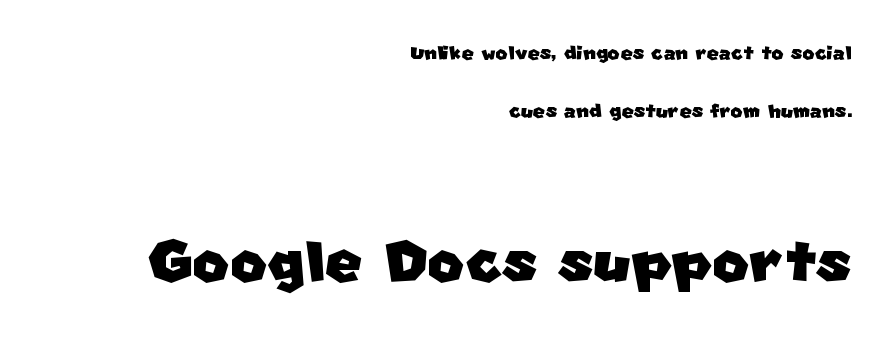
A student would notice the bottom passage is typeset larger than what precedes it. The face used here is proportionally spaced, like ordinary book or web type. Which margin do the lines hug? The right one — the left edge is uneven. These lines are composed in type without serifs.
